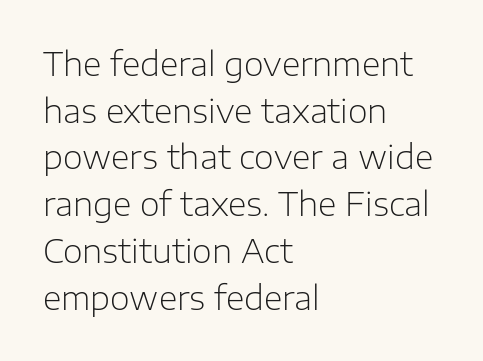
Note the varied advance widths — an 'i' is clearly narrower than an 'm'. One glance says typical: line gaps are just what's usual. The letters look calm and open, with moderate or lighter stems. The gaps between neighbouring characters are ordinary and unremarkable. This is sans-serif lettering, the kind often seen on screens and signage. Line starts are locked; line ends wander.
